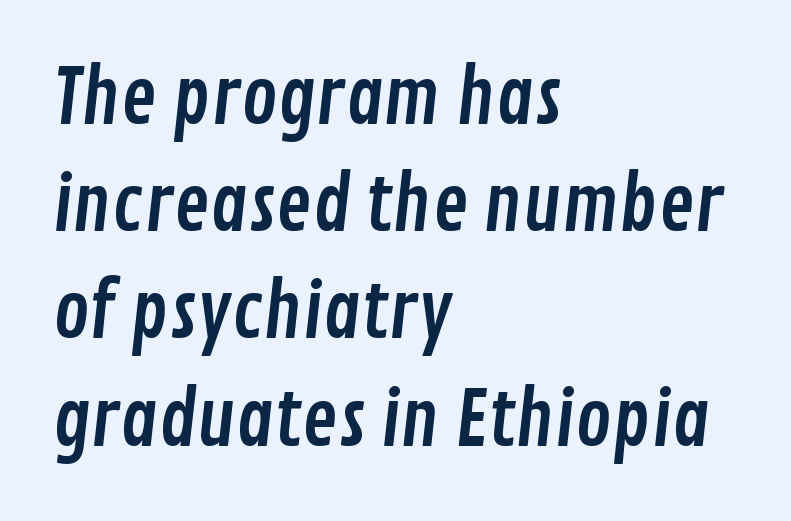
{"serif": "no", "width": "condensed", "stroke_contrast": "low", "x_height": "medium", "monospaced": "no", "underline": "no", "align": "left", "line_spacing": "normal", "line_spacing_ratio": 1.43, "letter_spacing": "normal", "letter_spacing_em": 0.0, "glyph_px": 75}
